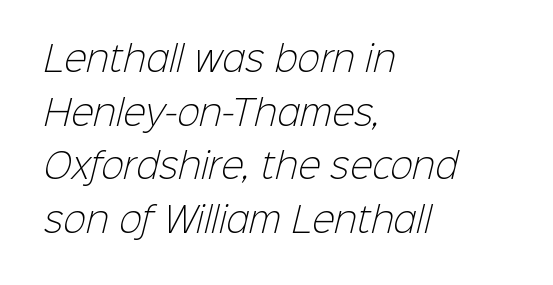
Q: Is the text bold? A: No.
Q: Is the typeface a serif or a sans-serif typeface? A: Sans-serif.
Q: Is the text underlined? A: No.
Q: How is the paragraph aligned? A: Left-aligned.
Q: Is the spacing between letters normal or unusually wide? A: Normal.
Q: Is the spacing between lines tight, normal or loose? A: Normal.
Q: Width (condensed, normal, or wide)? A: Normal.
Q: Stroke contrast? A: Low.
Q: x-height? A: Medium.
Q: Monospaced? A: No.
